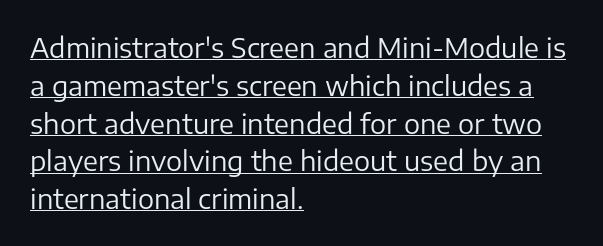
The image shows 27 px text type, upright; set left-aligned, normal line spacing (1.4x), normal letter spacing, underlined.
